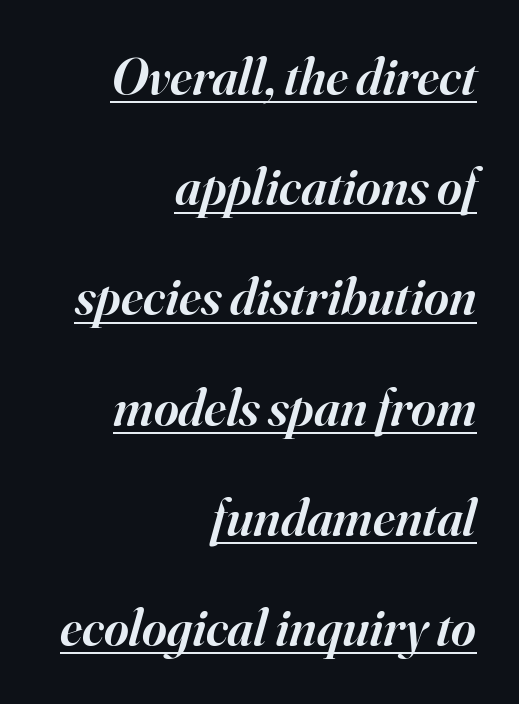
These lines are set flush right with a ragged left edge. Character widths vary here, with narrow letters taking less room than wide ones. Typographically, this falls in the serif category. The axis of the letterforms is tilted away from vertical. These words are printed semibold, heavier than regular yet not bold. Regarding leading, the lines here are spaced well apart.
